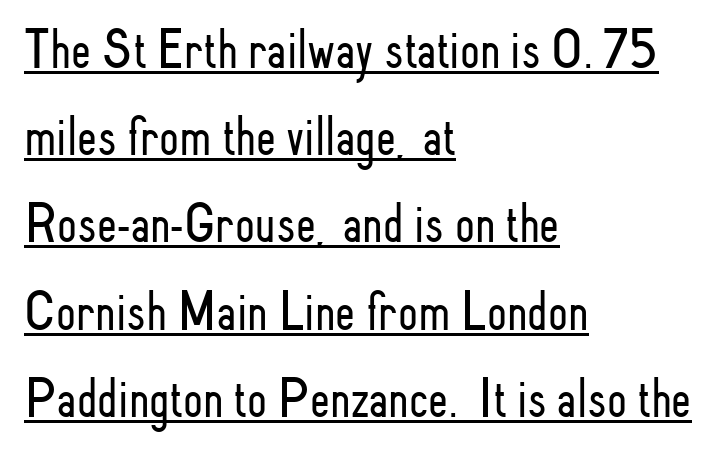
The image shows 57 px light, condensed sans-serif type, upright; set left-aligned, normal line spacing (1.53x), normal letter spacing, underlined; low stroke contrast and a small x-height.
